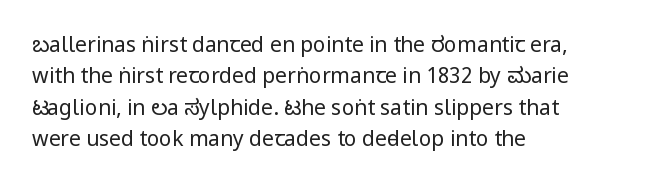
The image shows 21 px text type, upright; set left-aligned, normal line spacing (1.49x), normal letter spacing, not underlined.
